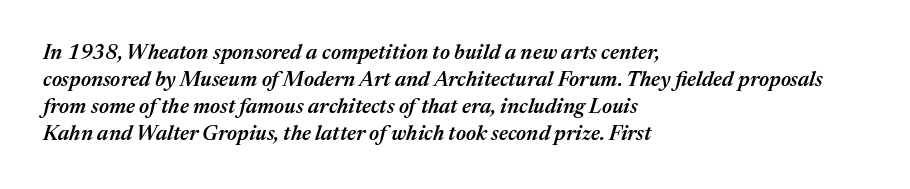
{"italic": "yes", "lean": "right", "slant_degrees": 17, "bold": "semi", "underline": "no", "align": "left", "line_spacing": "normal", "line_spacing_ratio": 1.28, "letter_spacing": "normal", "letter_spacing_em": 0.0, "glyph_px": 21}
